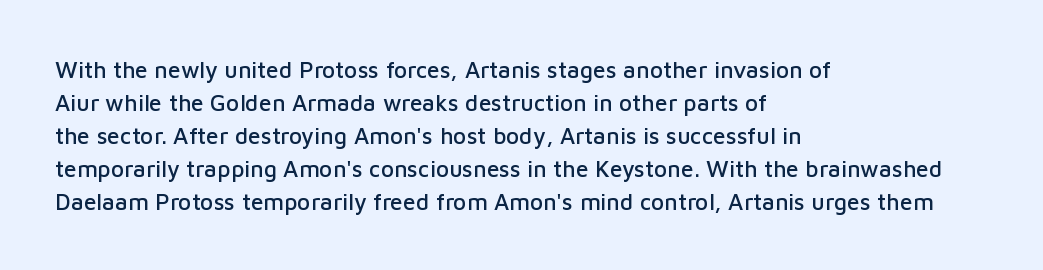
The image shows 23 px text type, upright; set left-aligned, normal line spacing (1.43x), normal letter spacing, not underlined.
